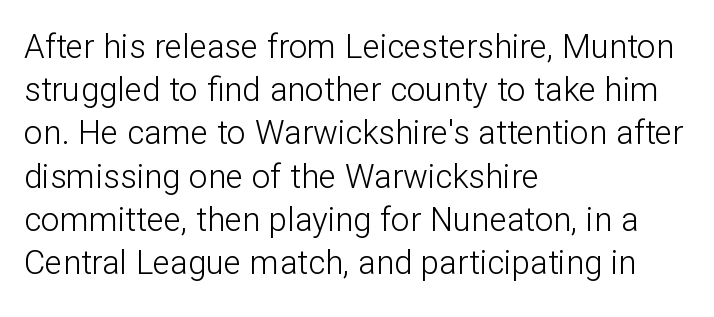
Q: Is the text bold? A: No.
Q: Is the text italic (slanted)? A: No, it is upright.
Q: Is the typeface a serif or a sans-serif typeface? A: Sans-serif.
Q: Is the text underlined? A: No.
Q: How is the paragraph aligned? A: Left-aligned.
Q: Is the spacing between letters normal or unusually wide? A: Normal.
Q: Is the spacing between lines tight, normal or loose? A: Normal.
Q: Width (condensed, normal, or wide)? A: Normal.
Q: Stroke contrast? A: Low.
Q: x-height? A: Medium.
Q: Monospaced? A: No.
